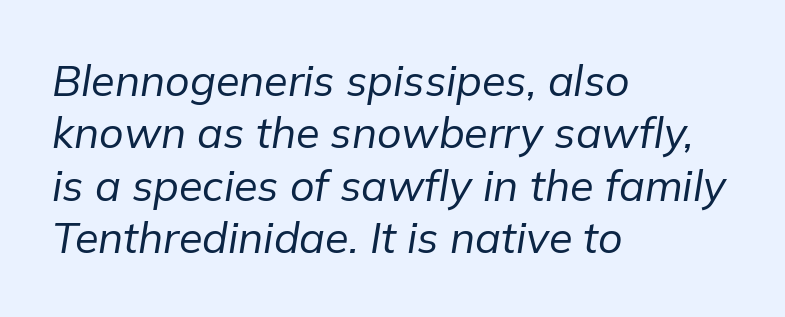
{"italic": "yes", "lean": "right", "slant_degrees": 9, "bold": "no", "weight": "regular", "width": "normal", "stroke_contrast": "low", "x_height": "medium", "monospaced": "no", "underline": "no", "align": "left", "line_spacing_ratio": 1.22, "letter_spacing": "normal", "letter_spacing_em": 0.0, "glyph_px": 43}
